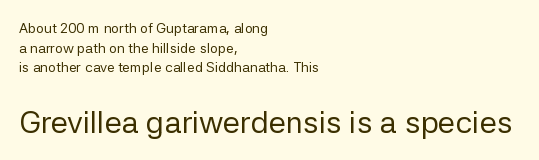
The image shows 31 px regular-weight sans-serif type, upright; set left-aligned, normal line spacing (1.4x), normal letter spacing, not underlined; the second (bottom) block is 2.21x larger; low stroke contrast and a medium x-height.
